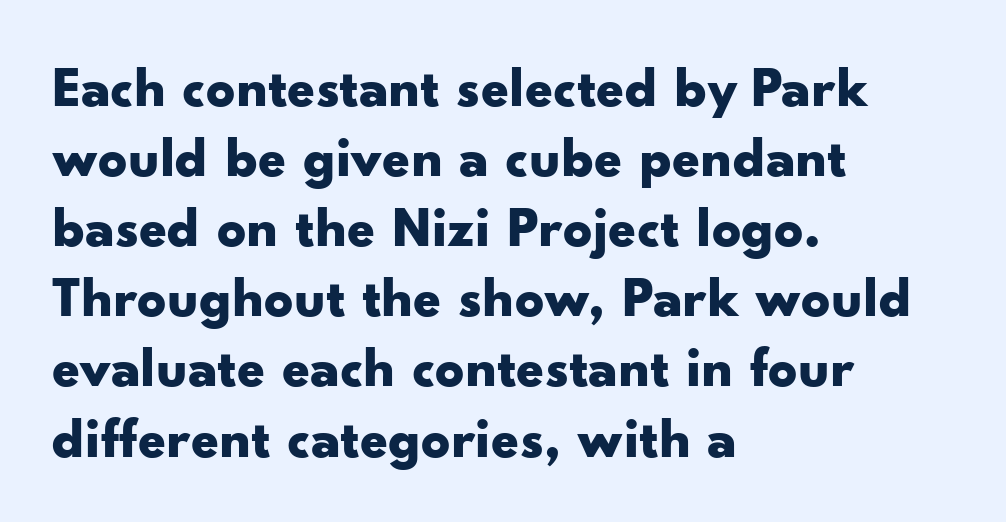
Q: Is the text bold? A: Yes.
Q: Is the text italic (slanted)? A: No, it is upright.
Q: Is the typeface a serif or a sans-serif typeface? A: Sans-serif.
Q: Is the text underlined? A: No.
Q: How is the paragraph aligned? A: Left-aligned.
Q: Is the spacing between letters normal or unusually wide? A: Normal.
Q: Width (condensed, normal, or wide)? A: Wide.
Q: Stroke contrast? A: Low.
Q: x-height? A: Small.
Q: Monospaced? A: No.
